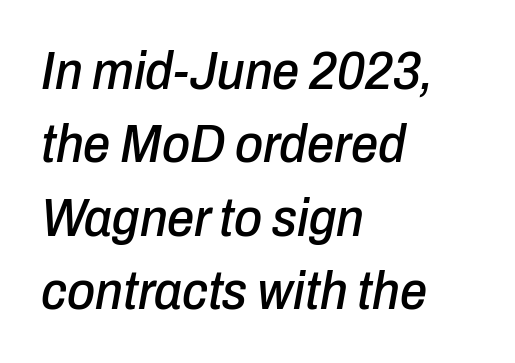
The image shows 54 px condensed type, italic (leaning right); set left-aligned, normal line spacing (1.36x), normal letter spacing, not underlined; low stroke contrast and a medium x-height.
